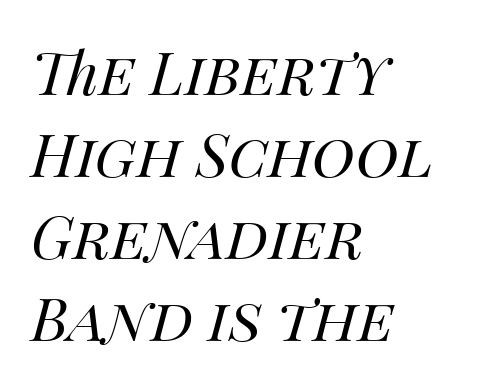
{"italic": "yes", "lean": "right", "slant_degrees": 14, "bold": "no", "weight": "regular", "width": "normal", "stroke_contrast": "medium", "x_height": "large", "monospaced": "no", "underline": "no", "align": "left", "line_spacing": "normal", "line_spacing_ratio": 1.39, "letter_spacing": "normal", "letter_spacing_em": 0.0, "glyph_px": 59}
